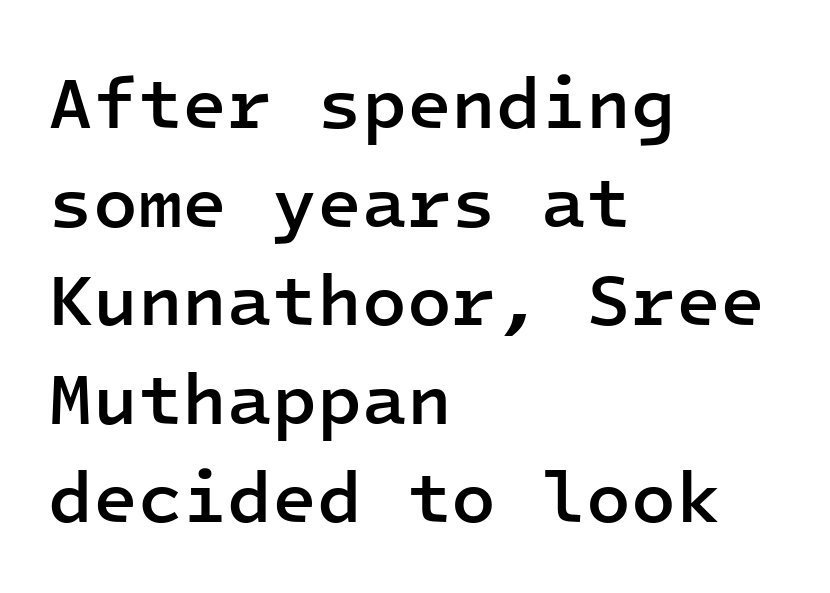
You can tell it's not italic because the verticals are truly vertical. Plain, unruled lines of type. Look at the tracking — it's just the regular setting, nothing added. Alignment: flush left.
